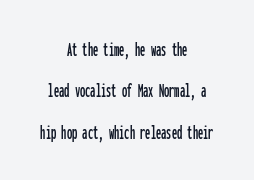
Q: Is the text italic (slanted)? A: No, it is upright.
Q: Is the text underlined? A: No.
Q: How is the paragraph aligned? A: Centered.
Q: Is the spacing between letters normal or unusually wide? A: Normal.
Q: Is the spacing between lines tight, normal or loose? A: Loose.
